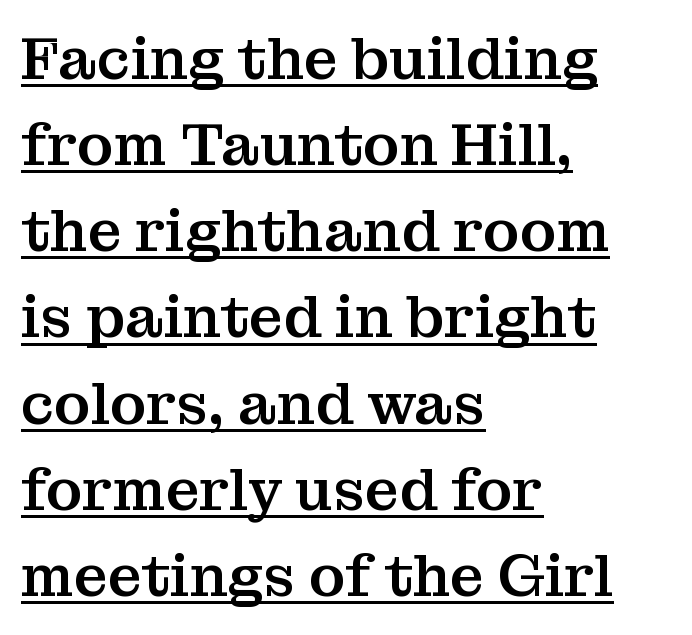
Line spacing here is normal. Compared with undecorated copy, this sample adds a rule below the words. Horizontally, the lines are justified to the leading edge only. Here the glyphs are tracked normally, forming tight word shapes. Quick note: not italic, upright. This sample has the flowing, uneven cadence of proportional lettering.
